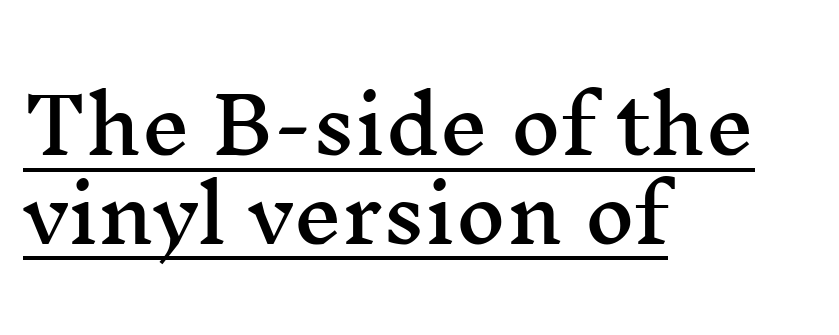
{"serif": "yes", "italic": "no", "width": "wide", "stroke_contrast": "medium", "x_height": "medium", "monospaced": "no", "underline": "yes", "align": "left", "line_spacing": "tight", "line_spacing_ratio": 1.15, "letter_spacing": "normal", "letter_spacing_em": 0.0, "glyph_px": 77}
